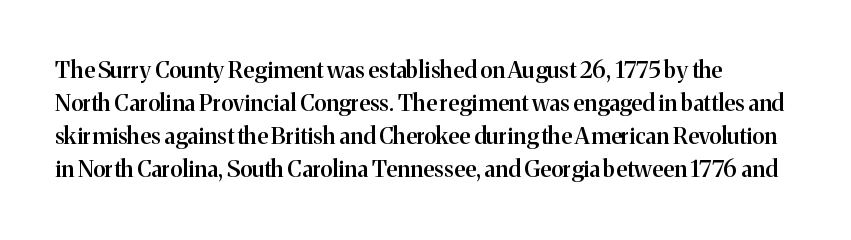
The string is rendered with underlining switched off. A fair bit of extra ink — the face is semibold, not bold. How are the letters spaced? Ordinarily, with no added tracking. This sample uses an upright cut, with every glyph sitting square on the baseline. Line spacing here is normal.
